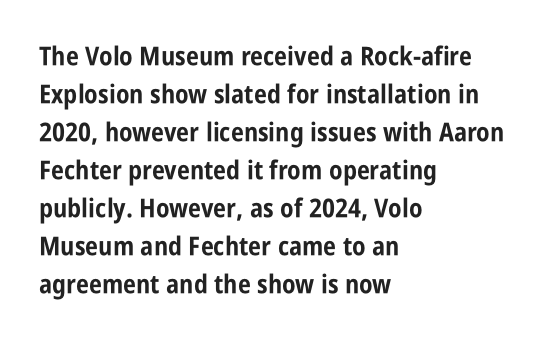
The image shows 26 px bold type, upright; set left-aligned, normal line spacing (1.46x), normal letter spacing, not underlined.
